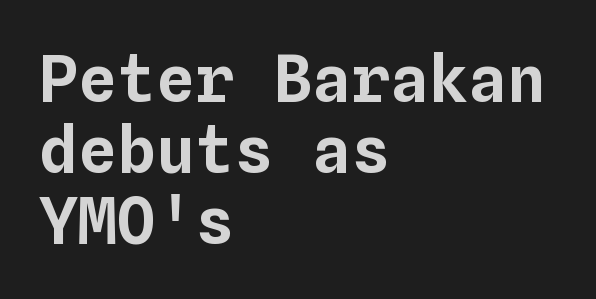
In CSS terms this would be text-align: left. Glance below the letters and you will spot only blank space. Baseline-to-baseline distance is barely more than the letter height. Caption: standard tracking, unaltered.
